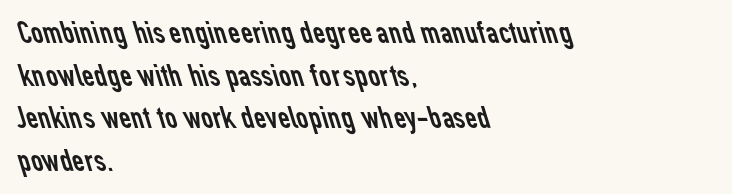
Compared with typical paragraphs, the rows here are spaced about the same. You can tell from the bare stems that sans-serif type was used. These lines are rendered in a variable-pitch font. Descender tails drop into unmarked territory.
